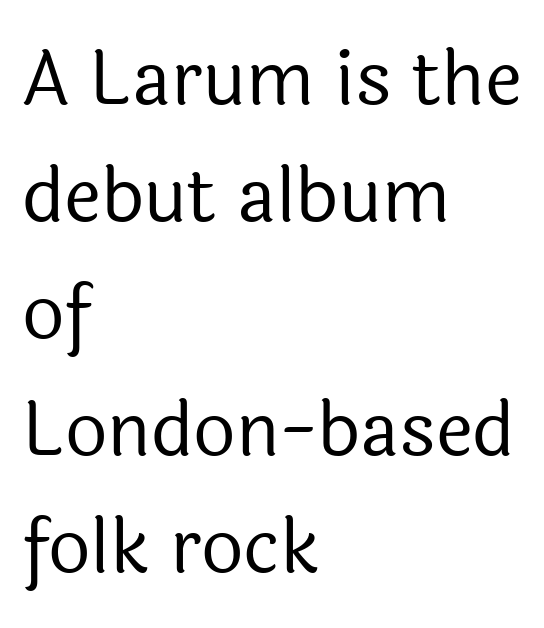
Q: Is the text bold? A: No.
Q: Is the text italic (slanted)? A: No, it is upright.
Q: Is the typeface a serif or a sans-serif typeface? A: Sans-serif.
Q: Is the text underlined? A: No.
Q: How is the paragraph aligned? A: Left-aligned.
Q: Is the spacing between letters normal or unusually wide? A: Normal.
Q: Is the spacing between lines tight, normal or loose? A: Normal.
Q: Width (condensed, normal, or wide)? A: Normal.
Q: x-height? A: Medium.
Q: Monospaced? A: No.
